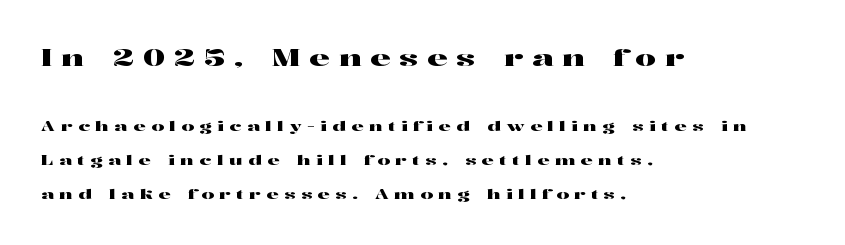
Q: Is the text italic (slanted)? A: No, it is upright.
Q: Is the text underlined? A: No.
Q: How is the paragraph aligned? A: Left-aligned.
Q: Is the spacing between letters normal or unusually wide? A: Unusually wide.
Q: Is the spacing between lines tight, normal or loose? A: Loose.
Q: Which block of text is set in a larger size, the first (top) or the second (bottom)? A: The first (top) one.
